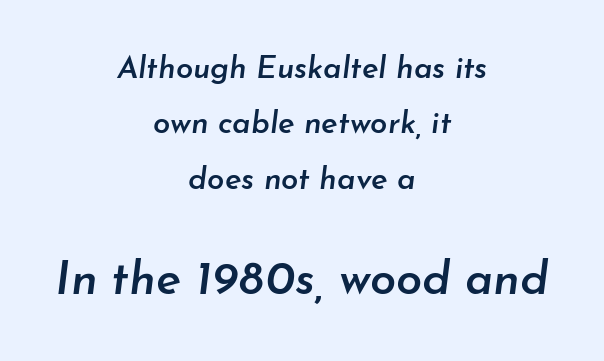
{"italic": "yes", "lean": "right", "slant_degrees": 7, "bold": "semi", "weight": "semibold", "width": "normal", "stroke_contrast": "low", "x_height": "small", "monospaced": "no", "underline": "no", "align": "center", "line_spacing_ratio": 1.79, "letter_spacing": "normal", "letter_spacing_em": 0.0, "larger_block": "second", "size_ratio": 1.52, "glyph_px": 47}
